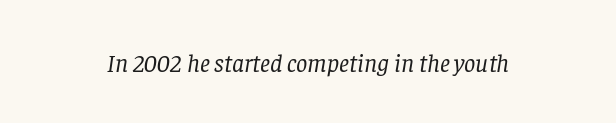
The image shows 25 px text type, italic (leaning right); set normal letter spacing, not underlined.
